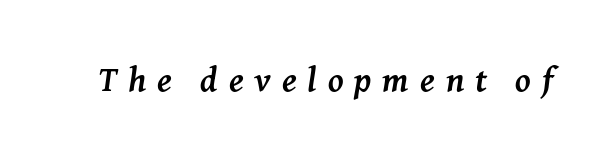
Q: Is the text bold? A: Yes.
Q: Is the text italic (slanted)? A: Yes, it leans right by about 8 degrees.
Q: Is the typeface a serif or a sans-serif typeface? A: Serif.
Q: Is the text underlined? A: No.
Q: Is the spacing between letters normal or unusually wide? A: Unusually wide.
Q: Width (condensed, normal, or wide)? A: Normal.
Q: Stroke contrast? A: Medium.
Q: x-height? A: Medium.
Q: Monospaced? A: No.
